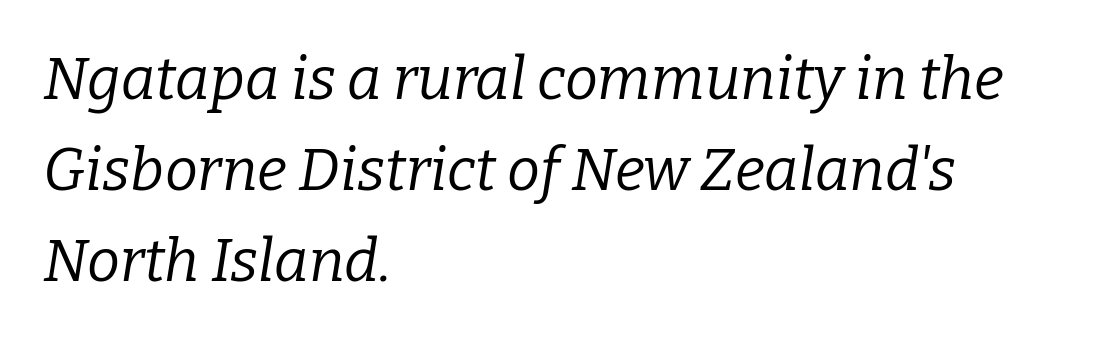
Casual observation: everything's shoved over to the left. This sample keeps an unexceptional amount of space between lines. Notice how the stems are inclined rather than vertical — that's the hallmark of italics. Regarding serifs, this sample has them.
